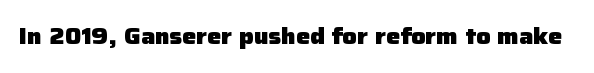
The image shows 22 px bold type, upright; set normal letter spacing, not underlined.
